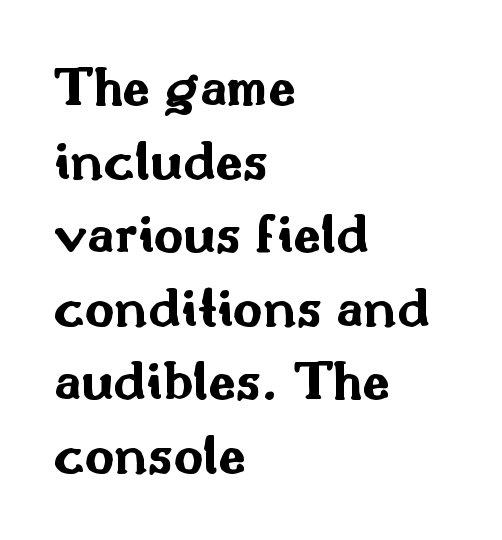
Q: Is the text bold? A: Yes.
Q: Is the text italic (slanted)? A: No, it is upright.
Q: Is the typeface a serif or a sans-serif typeface? A: Sans-serif.
Q: Is the text underlined? A: No.
Q: How is the paragraph aligned? A: Left-aligned.
Q: Is the spacing between letters normal or unusually wide? A: Normal.
Q: Is the spacing between lines tight, normal or loose? A: Normal.
Q: Width (condensed, normal, or wide)? A: Wide.
Q: Stroke contrast? A: Medium.
Q: x-height? A: Small.
Q: Monospaced? A: No.
